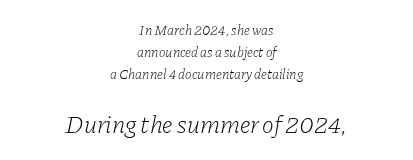
Reading top to bottom, the characters get bigger at the block break. How are the letters spaced? Ordinarily, with no added tracking. Evenly set lines give the paragraph a standard silhouette. The rag falls on both sides of this text block equally.
